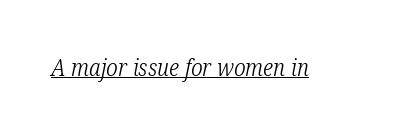
Q: Is the text bold? A: No.
Q: Is the text italic (slanted)? A: Yes, it leans right by about 12 degrees.
Q: Is the text underlined? A: Yes.
Q: Is the spacing between letters normal or unusually wide? A: Normal.
